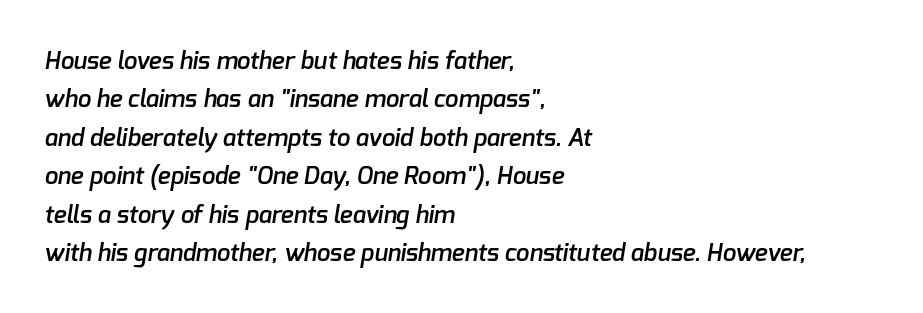
The image shows 24 px text type; set left-aligned, normal line spacing (1.6x), normal letter spacing, not underlined.
